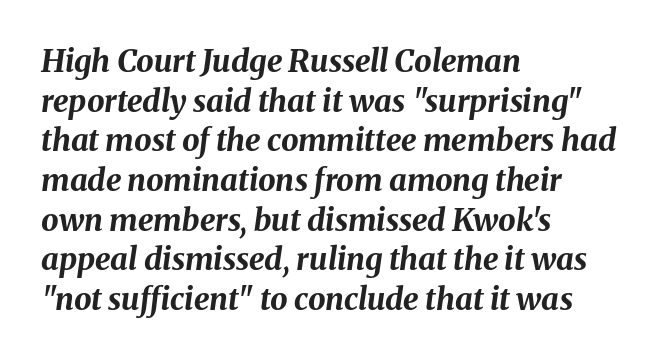
The image shows 31 px bold type, italic (leaning right); set left-aligned, normal line spacing (1.28x), normal letter spacing, not underlined; medium stroke contrast and a medium x-height.
